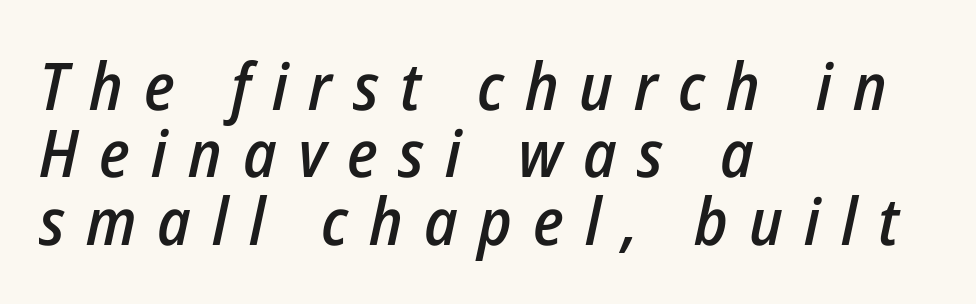
{"italic": "yes", "lean": "right", "slant_degrees": 12, "bold": "semi", "weight": "semibold", "width": "condensed", "stroke_contrast": "low", "x_height": "medium", "monospaced": "no", "underline": "no", "align": "left", "line_spacing": "tight", "line_spacing_ratio": 1.02, "letter_spacing": "wide", "letter_spacing_em": 0.32, "glyph_px": 66}
